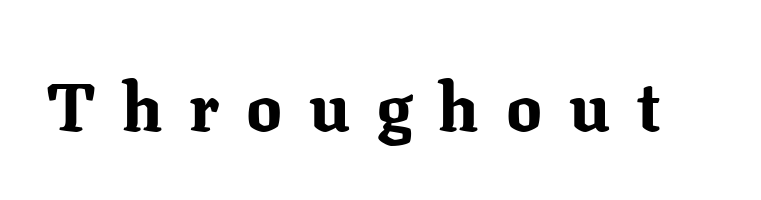
The image shows 67 px bold serif type, upright; set unusually wide letter spacing (+0.4 em), not underlined; medium stroke contrast and a medium x-height.
